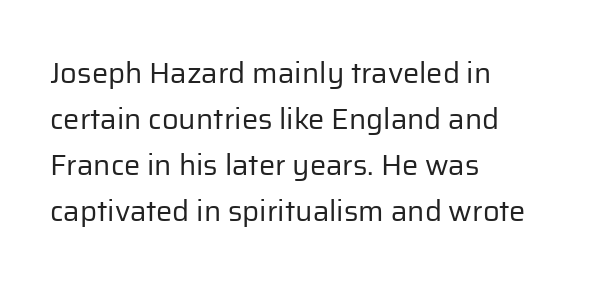
Q: Is the text bold? A: No.
Q: Is the text italic (slanted)? A: No, it is upright.
Q: Is the typeface a serif or a sans-serif typeface? A: Sans-serif.
Q: Is the text underlined? A: No.
Q: How is the paragraph aligned? A: Left-aligned.
Q: Is the spacing between letters normal or unusually wide? A: Normal.
Q: Is the spacing between lines tight, normal or loose? A: Normal.
Q: Width (condensed, normal, or wide)? A: Normal.
Q: Stroke contrast? A: Low.
Q: x-height? A: Medium.
Q: Monospaced? A: No.
